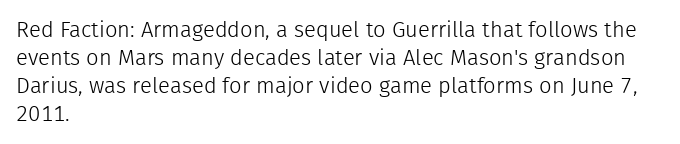
{"italic": "no", "bold": "no", "underline": "no", "align": "left", "line_spacing": "normal", "line_spacing_ratio": 1.28, "letter_spacing": "normal", "letter_spacing_em": 0.0, "glyph_px": 22}
